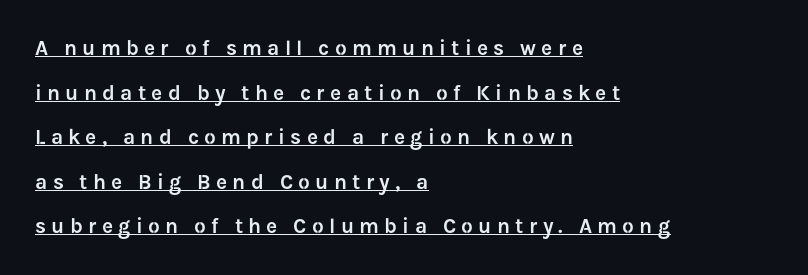
The image shows 21 px text type, upright; set left-aligned, loose line spacing (2.12x), unusually wide letter spacing (+0.25 em), underlined.
